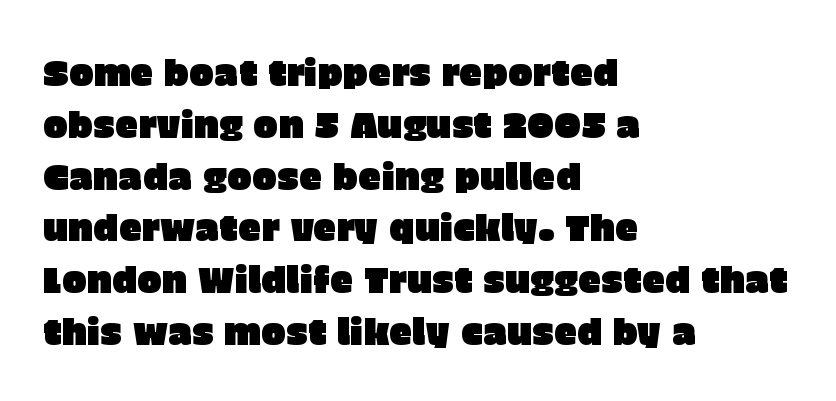
Any mark beneath the type? The region is blank. Line spacing here is normal. Inter-character spacing is left at the font's built-in metrics. In terms of letterform style, serifs are entirely absent. The rag falls on the right side of this text block.
